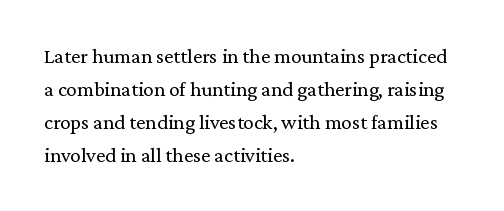
Q: Is the text bold? A: No.
Q: Is the text italic (slanted)? A: No, it is upright.
Q: Is the text underlined? A: No.
Q: How is the paragraph aligned? A: Left-aligned.
Q: Is the spacing between letters normal or unusually wide? A: Normal.
Q: Is the spacing between lines tight, normal or loose? A: Normal.
